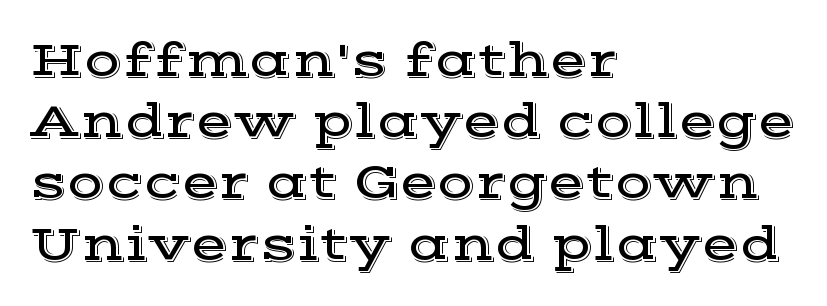
The image shows 49 px wide serif type, upright; set left-aligned, normal line spacing (1.25x), normal letter spacing, not underlined; a medium x-height.
